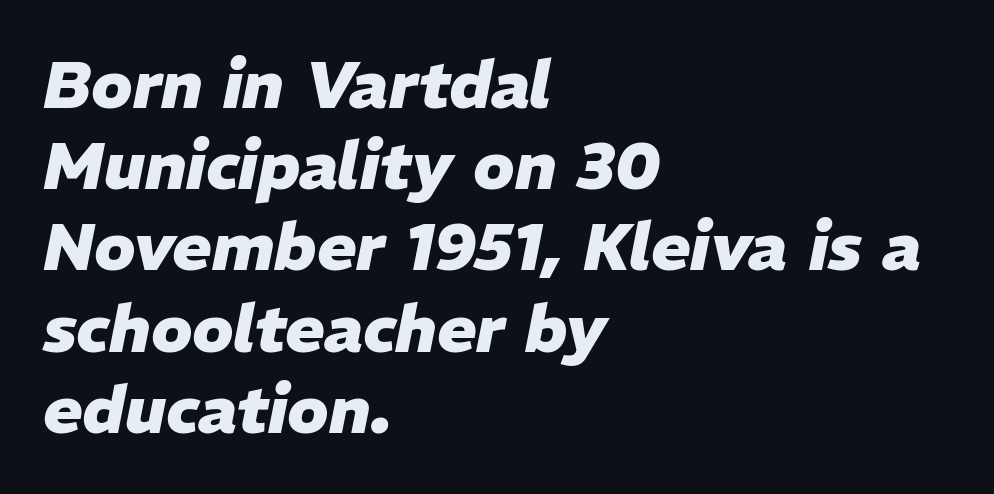
Q: Is the text bold? A: Yes.
Q: Is the text italic (slanted)? A: Yes, it leans right by about 11 degrees.
Q: Is the text underlined? A: No.
Q: How is the paragraph aligned? A: Left-aligned.
Q: Is the spacing between letters normal or unusually wide? A: Normal.
Q: Width (condensed, normal, or wide)? A: Normal.
Q: Stroke contrast? A: Low.
Q: x-height? A: Medium.
Q: Monospaced? A: No.
